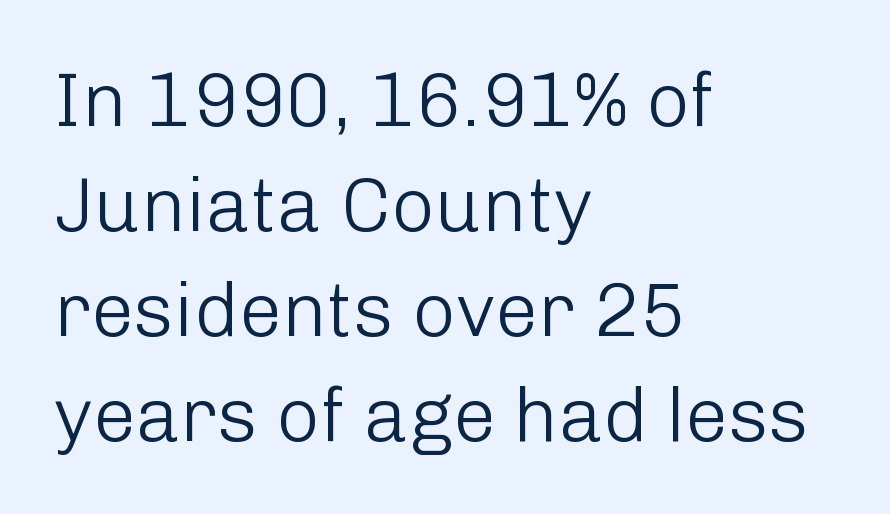
Q: Is the text bold? A: No.
Q: Is the text italic (slanted)? A: No, it is upright.
Q: Is the typeface a serif or a sans-serif typeface? A: Sans-serif.
Q: Is the text underlined? A: No.
Q: How is the paragraph aligned? A: Left-aligned.
Q: Is the spacing between letters normal or unusually wide? A: Normal.
Q: Is the spacing between lines tight, normal or loose? A: Normal.
Q: Width (condensed, normal, or wide)? A: Normal.
Q: Stroke contrast? A: Low.
Q: x-height? A: Medium.
Q: Monospaced? A: No.
